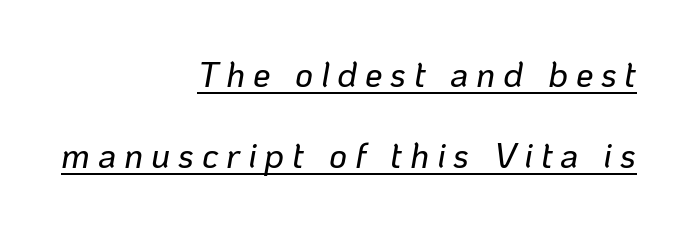
Q: Is the text italic (slanted)? A: Yes, it leans right by about 10 degrees.
Q: Is the text underlined? A: Yes.
Q: How is the paragraph aligned? A: Right-aligned.
Q: Is the spacing between letters normal or unusually wide? A: Unusually wide.
Q: Is the spacing between lines tight, normal or loose? A: Loose.
Q: Width (condensed, normal, or wide)? A: Normal.
Q: Stroke contrast? A: Low.
Q: x-height? A: Medium.
Q: Monospaced? A: No.
